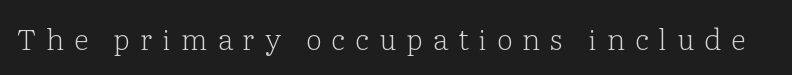
The specimen reads as upright at a glance. Font category for this specimen: serif. Between one letter and the next there's a generous, obvious gap. This reads as an unemphasized weight, regular at the heaviest. These lines are rendered in a variable-pitch font.
